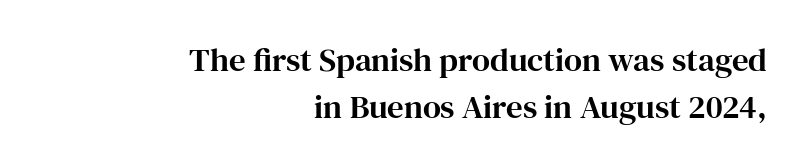
Ordinary non-slanted type is in use. The block of text has a typical density, with ordinary space between rows. Inter-character spacing is left at the font's built-in metrics. The passage is arranged like a letterhead date or caption credit — flush right.
